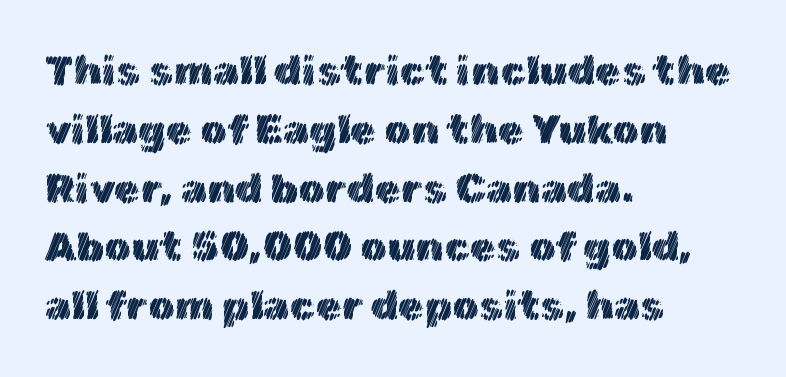
{"italic": "no", "width": "normal", "x_height": "medium", "monospaced": "no", "underline": "no", "align": "left", "line_spacing": "normal", "line_spacing_ratio": 1.4, "letter_spacing": "normal", "letter_spacing_em": 0.0, "glyph_px": 42}
